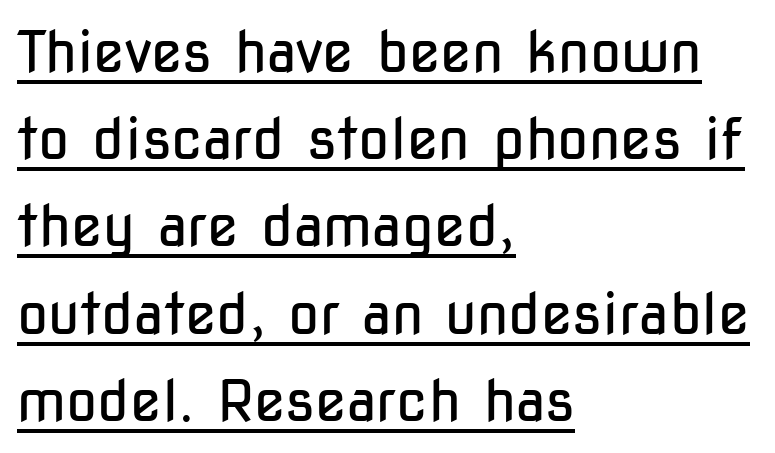
The image shows 57 px regular-weight, condensed sans-serif type, upright; set left-aligned, normal line spacing (1.53x), normal letter spacing, underlined; low stroke contrast and a medium x-height.
